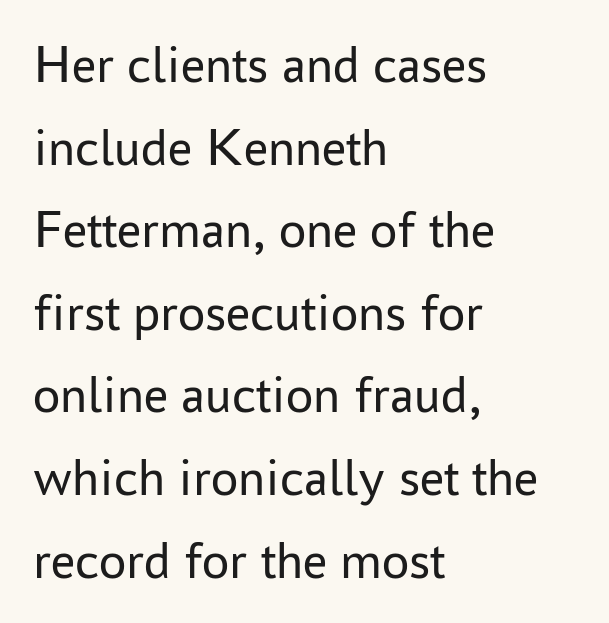
The image shows 54 px regular-weight sans-serif type, upright; set left-aligned, normal line spacing (1.53x), normal letter spacing, not underlined; low stroke contrast and a medium x-height.
